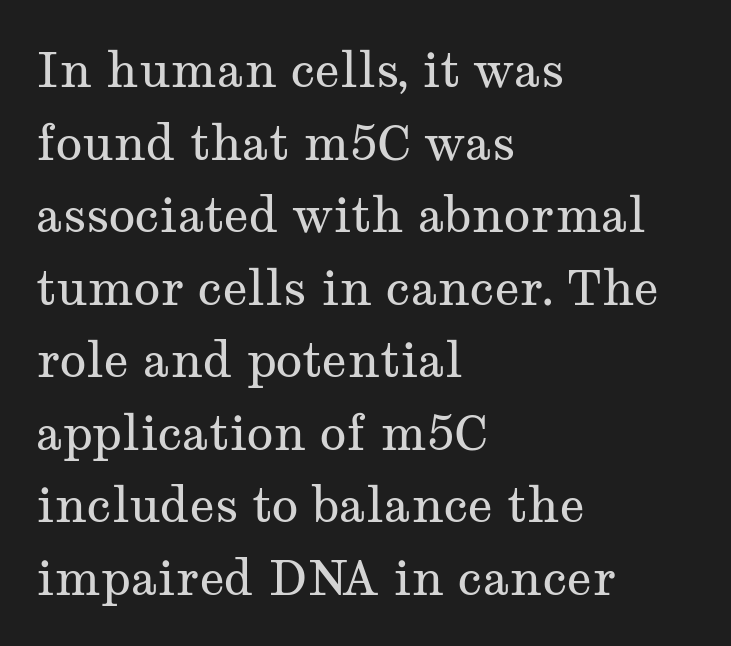
Q: Is the text bold? A: No.
Q: Is the text italic (slanted)? A: No, it is upright.
Q: Is the typeface a serif or a sans-serif typeface? A: Serif.
Q: Is the text underlined? A: No.
Q: How is the paragraph aligned? A: Left-aligned.
Q: Is the spacing between letters normal or unusually wide? A: Normal.
Q: Is the spacing between lines tight, normal or loose? A: Normal.
Q: Width (condensed, normal, or wide)? A: Wide.
Q: Stroke contrast? A: Medium.
Q: x-height? A: Medium.
Q: Monospaced? A: No.
